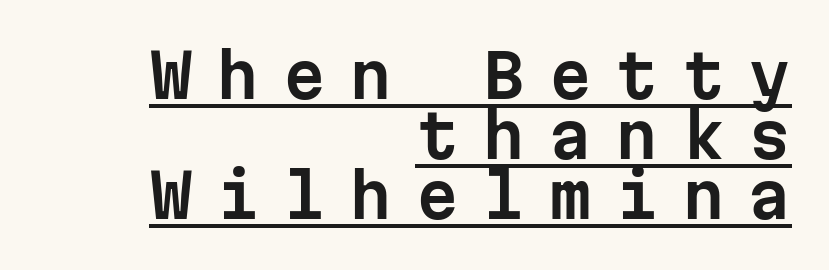
{"serif": "no", "italic": "no", "width": "normal", "stroke_contrast": "low", "x_height": "medium", "monospaced": "yes", "underline": "yes", "align": "right", "line_spacing": "tight", "line_spacing_ratio": 0.98, "letter_spacing": "wide", "letter_spacing_em": 0.39, "glyph_px": 61}
